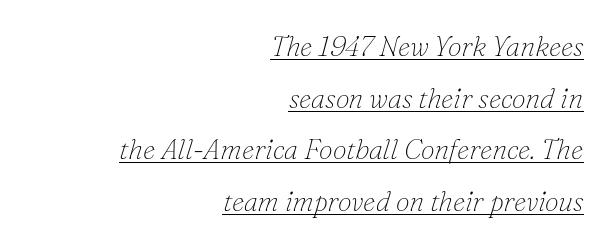
The image shows 28 px thin serif type, italic (leaning right); set right-aligned, line spacing 1.84x, normal letter spacing, underlined; low stroke contrast and a small x-height.
